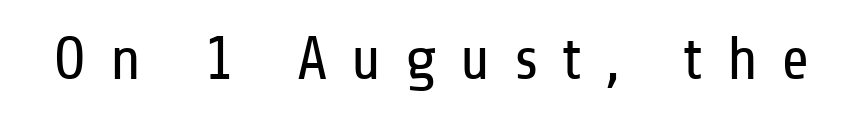
The image shows 61 px regular-weight, condensed sans-serif type, upright; set unusually wide letter spacing (+0.39 em), not underlined; low stroke contrast and a medium x-height.
